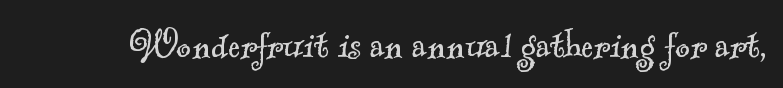
Q: Is the text bold? A: No.
Q: Is the typeface a serif or a sans-serif typeface? A: Serif.
Q: Is the text underlined? A: No.
Q: Is the spacing between letters normal or unusually wide? A: Normal.
Q: Width (condensed, normal, or wide)? A: Normal.
Q: x-height? A: Small.
Q: Monospaced? A: No.
